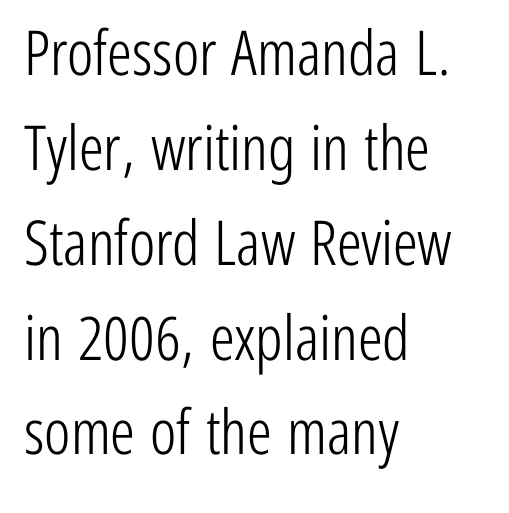
Spacing verdict: proportional, widths tailored to each character. Is the stroke heavy? The answer is a plain regular-or-lighter. This is the regular roman posture of the typeface. The horizontal fit of the characters is conventional and even. These lines are set flush left with a ragged right edge. One glance says typical: line gaps are just what's usual.
